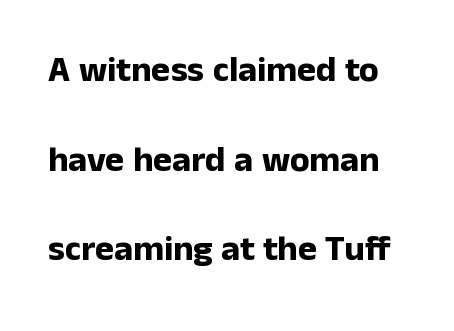
The image shows 36 px bold sans-serif type, upright; set loose line spacing (2.49x), normal letter spacing, not underlined; low stroke contrast and a medium x-height.
